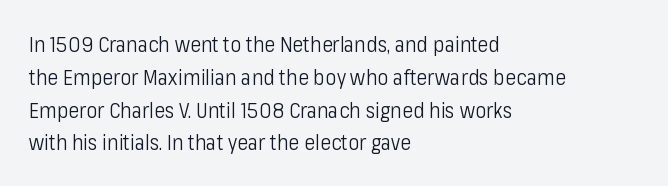
Q: Is the text bold? A: No.
Q: Is the text italic (slanted)? A: No, it is upright.
Q: Is the text underlined? A: No.
Q: How is the paragraph aligned? A: Left-aligned.
Q: Is the spacing between letters normal or unusually wide? A: Normal.
Q: Is the spacing between lines tight, normal or loose? A: Normal.
